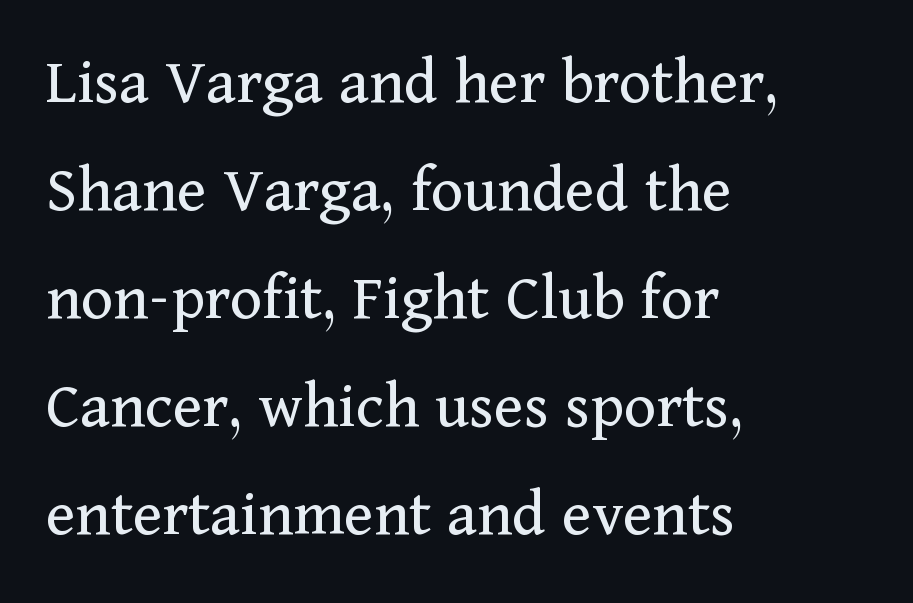
Q: Is the text bold? A: No.
Q: Is the text italic (slanted)? A: No, it is upright.
Q: Is the typeface a serif or a sans-serif typeface? A: Serif.
Q: Is the text underlined? A: No.
Q: How is the paragraph aligned? A: Left-aligned.
Q: Is the spacing between letters normal or unusually wide? A: Normal.
Q: Is the spacing between lines tight, normal or loose? A: Normal.
Q: Width (condensed, normal, or wide)? A: Normal.
Q: Stroke contrast? A: Medium.
Q: x-height? A: Medium.
Q: Monospaced? A: No.
